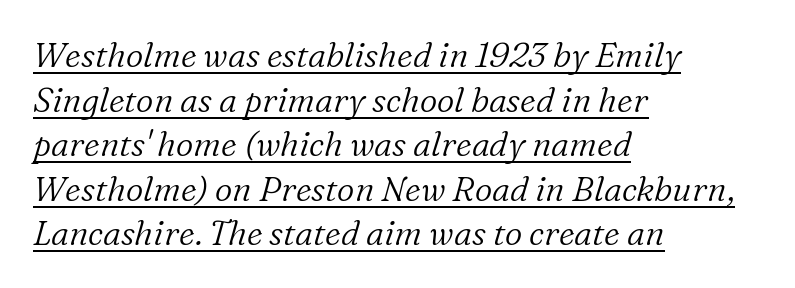
A continuous stroke trails under the words, as in a hyperlink. Whoever set this chose a conventional vertical rhythm. Is the letter spacing exaggerated? No — it looks like the ordinary default. A typesetter would mark this as italic.
